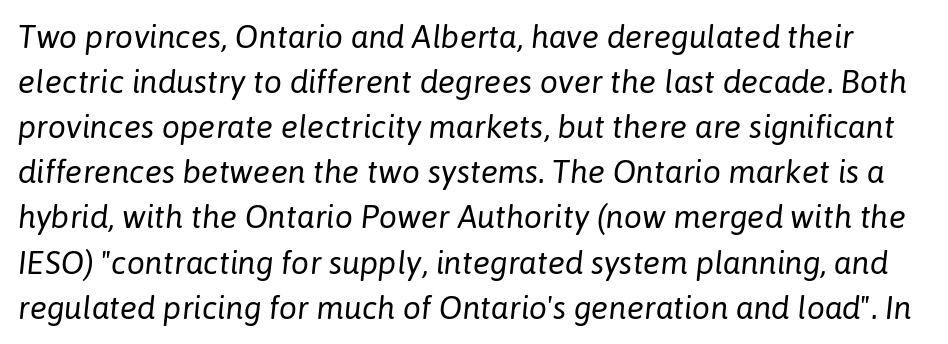
The image shows 32 px regular-weight type, italic (leaning right); set normal line spacing (1.41x), normal letter spacing, not underlined; low stroke contrast and a medium x-height.
